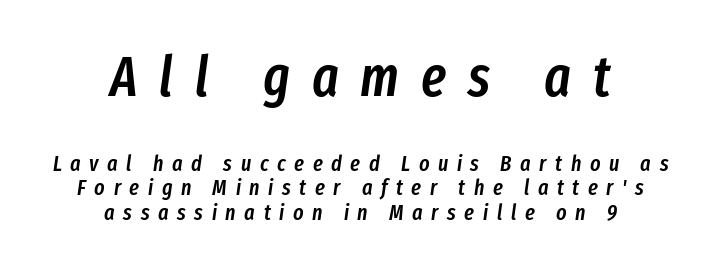
Q: Is the text bold? A: Semi-bold.
Q: Is the text italic (slanted)? A: Yes, it leans right by about 8 degrees.
Q: Is the text underlined? A: No.
Q: How is the paragraph aligned? A: Centered.
Q: Is the spacing between letters normal or unusually wide? A: Unusually wide.
Q: Is the spacing between lines tight, normal or loose? A: Tight.
Q: Which block of text is set in a larger size, the first (top) or the second (bottom)? A: The first (top) one.
Q: Width (condensed, normal, or wide)? A: Condensed.
Q: Stroke contrast? A: Low.
Q: x-height? A: Medium.
Q: Monospaced? A: No.
